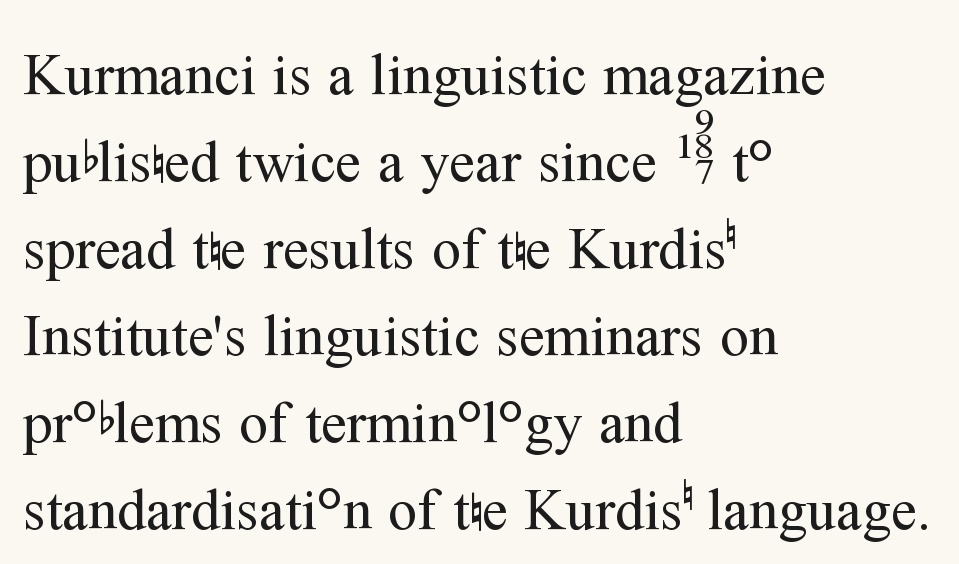
Q: Is the text bold? A: No.
Q: Is the text italic (slanted)? A: No, it is upright.
Q: Is the typeface a serif or a sans-serif typeface? A: Serif.
Q: Is the text underlined? A: No.
Q: How is the paragraph aligned? A: Left-aligned.
Q: Is the spacing between letters normal or unusually wide? A: Normal.
Q: Is the spacing between lines tight, normal or loose? A: Normal.
Q: Width (condensed, normal, or wide)? A: Normal.
Q: Stroke contrast? A: Medium.
Q: x-height? A: Medium.
Q: Monospaced? A: No.
